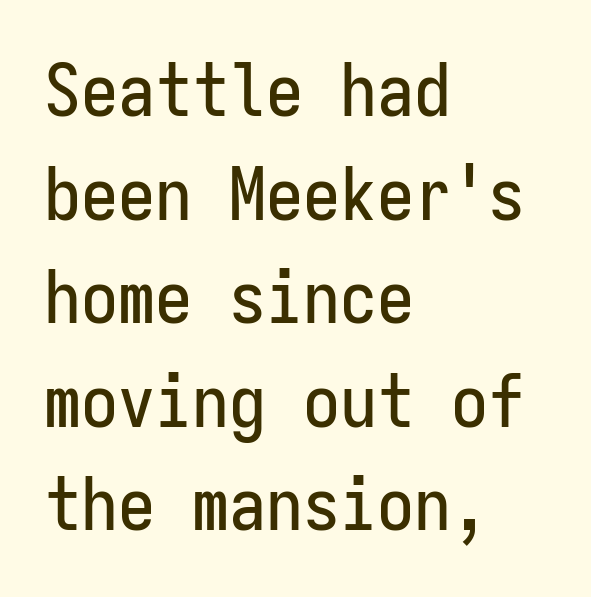
Short note: letters normally spaced. The rendering uses typewriter-style spacing with identical character cells. The letters carry no serifs — their stems end cleanly without finishing strokes. Beneath every word, the page is bare. Regular leading.
